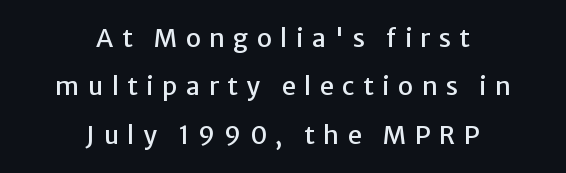
The image shows 25 px text type, upright; set centered, loose line spacing (1.94x), unusually wide letter spacing (+0.34 em), not underlined.
